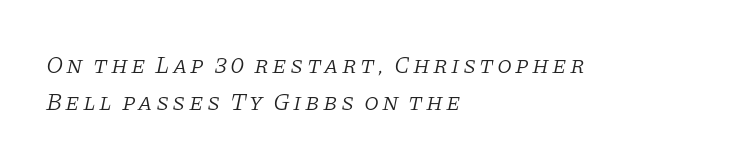
Q: Is the text bold? A: No.
Q: Is the text italic (slanted)? A: Yes, it leans right by about 11 degrees.
Q: Is the text underlined? A: No.
Q: How is the paragraph aligned? A: Left-aligned.
Q: Is the spacing between lines tight, normal or loose? A: Normal.
